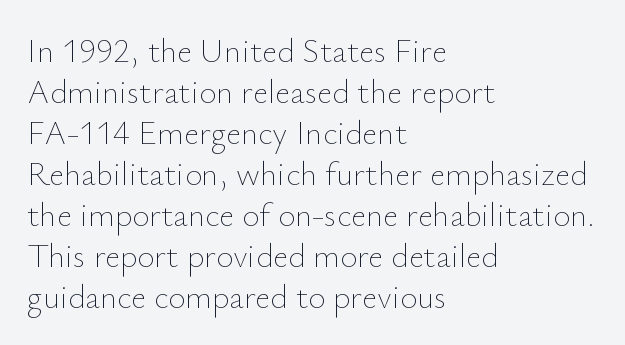
{"italic": "no", "bold": "no", "weight": "thin", "width": "normal", "stroke_contrast": "low", "x_height": "small", "monospaced": "no", "underline": "no", "align": "left", "line_spacing_ratio": 1.24, "letter_spacing": "normal", "letter_spacing_em": 0.0, "glyph_px": 33}
